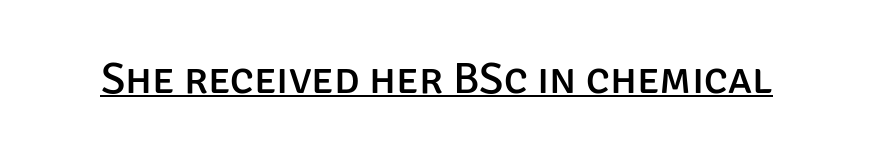
Characters remain perfectly vertical along every line. The words here are underlined. In terms of letterform style, serifs are entirely absent. You could not count columns in this text — the font is proportionally spaced. Short note: letters normally spaced.
